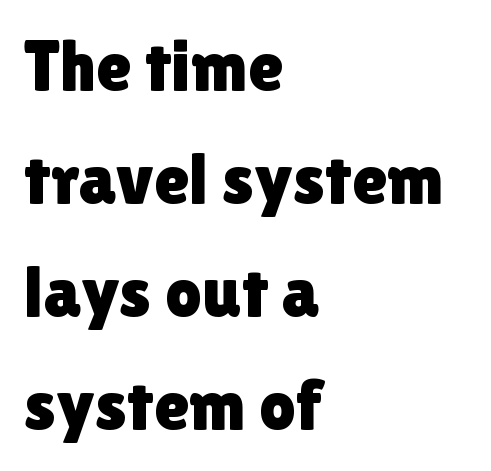
{"serif": "no", "italic": "no", "width": "normal", "stroke_contrast": "low", "x_height": "medium", "monospaced": "no", "underline": "no", "align": "left", "line_spacing": "normal", "line_spacing_ratio": 1.57, "letter_spacing": "normal", "letter_spacing_em": 0.0, "glyph_px": 72}
